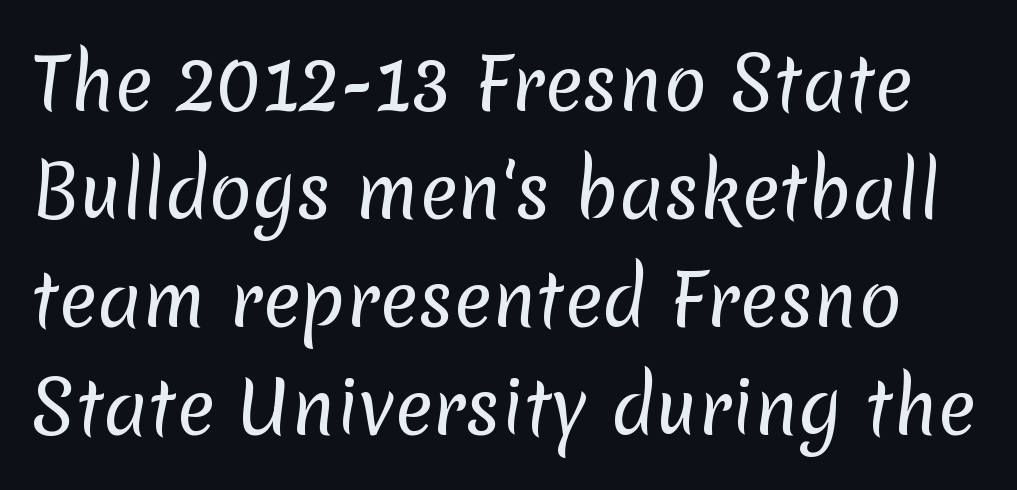
{"serif": "no", "bold": "no", "weight": "regular", "width": "normal", "stroke_contrast": "low", "x_height": "medium", "monospaced": "no", "underline": "no", "line_spacing": "normal", "line_spacing_ratio": 1.52, "letter_spacing": "normal", "letter_spacing_em": 0.0, "glyph_px": 71}
